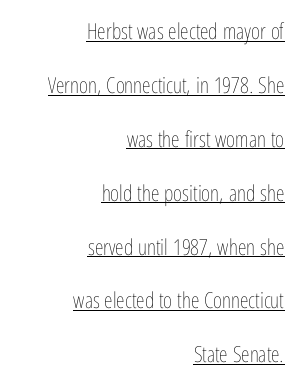
The image shows 22 px text type, upright; set right-aligned, loose line spacing (2.45x), normal letter spacing, underlined.
